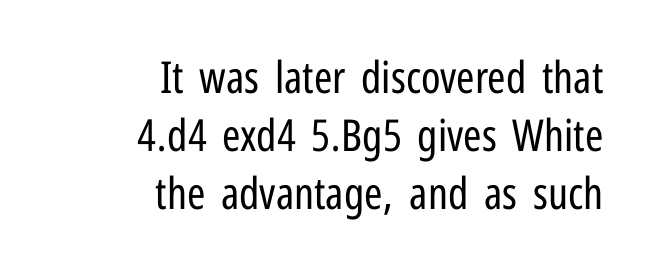
Q: Is the text bold? A: No.
Q: Is the text italic (slanted)? A: No, it is upright.
Q: Is the typeface a serif or a sans-serif typeface? A: Sans-serif.
Q: Is the text underlined? A: No.
Q: How is the paragraph aligned? A: Right-aligned.
Q: Is the spacing between letters normal or unusually wide? A: Normal.
Q: Is the spacing between lines tight, normal or loose? A: Normal.
Q: Width (condensed, normal, or wide)? A: Condensed.
Q: Stroke contrast? A: Low.
Q: x-height? A: Medium.
Q: Monospaced? A: No.
